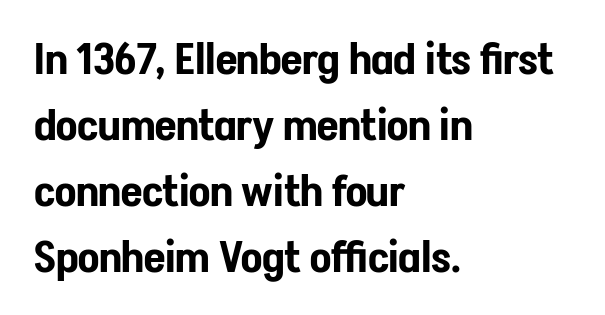
{"serif": "no", "italic": "no", "width": "condensed", "stroke_contrast": "low", "x_height": "medium", "monospaced": "no", "underline": "no", "align": "left", "line_spacing": "normal", "line_spacing_ratio": 1.5, "letter_spacing": "normal", "letter_spacing_em": 0.0, "glyph_px": 44}
